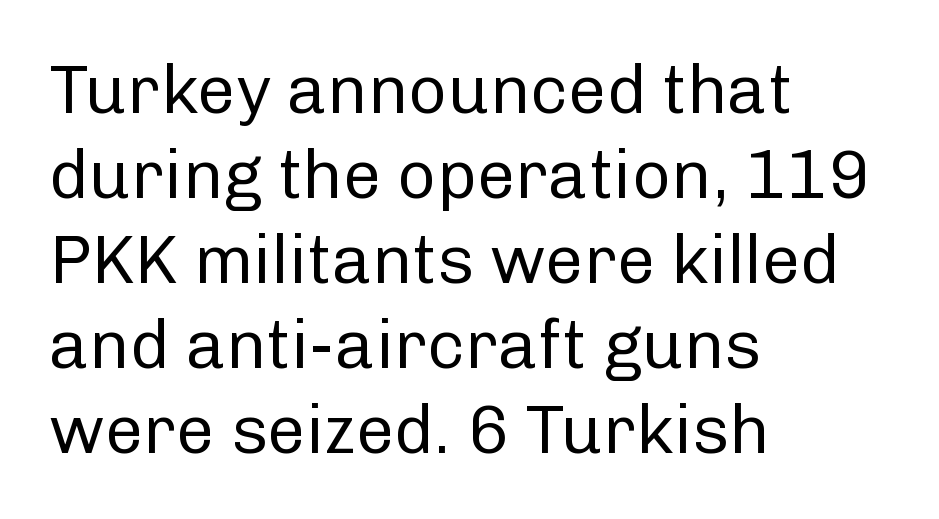
{"serif": "no", "italic": "no", "bold": "no", "weight": "regular", "width": "normal", "stroke_contrast": "low", "x_height": "medium", "monospaced": "no", "underline": "no", "align": "left", "line_spacing": "normal", "line_spacing_ratio": 1.25, "letter_spacing": "normal", "letter_spacing_em": 0.0, "glyph_px": 68}
